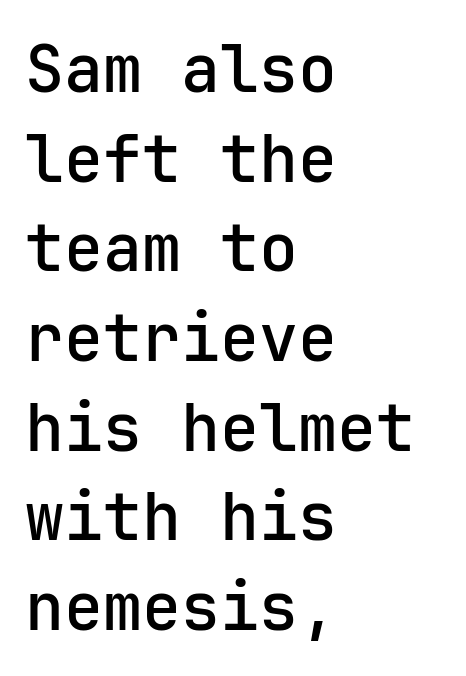
Q: Is the text bold? A: Semi-bold.
Q: Is the text italic (slanted)? A: No, it is upright.
Q: Is the typeface a serif or a sans-serif typeface? A: Sans-serif.
Q: Is the text underlined? A: No.
Q: How is the paragraph aligned? A: Left-aligned.
Q: Is the spacing between letters normal or unusually wide? A: Normal.
Q: Is the spacing between lines tight, normal or loose? A: Normal.
Q: Width (condensed, normal, or wide)? A: Normal.
Q: Stroke contrast? A: Low.
Q: x-height? A: Medium.
